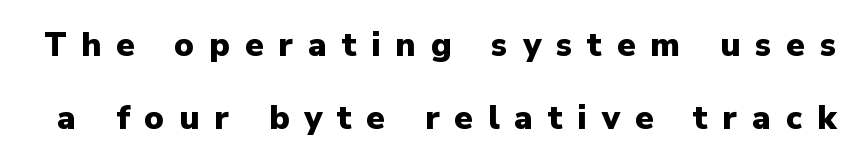
{"serif": "no", "italic": "no", "bold": "yes", "weight": "heavy", "width": "normal", "stroke_contrast": "low", "x_height": "medium", "monospaced": "no", "underline": "no", "line_spacing": "loose", "line_spacing_ratio": 2.22, "letter_spacing": "wide", "letter_spacing_em": 0.46, "glyph_px": 33}
